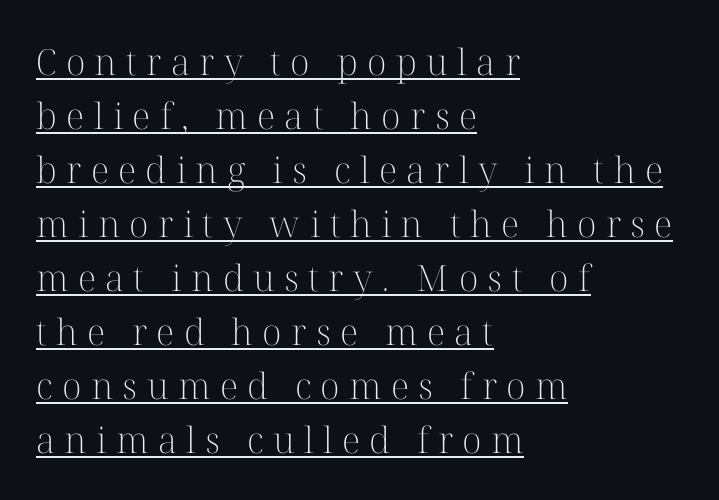
Q: Is the text bold? A: No.
Q: Is the text italic (slanted)? A: No, it is upright.
Q: Is the typeface a serif or a sans-serif typeface? A: Serif.
Q: Is the text underlined? A: Yes.
Q: How is the paragraph aligned? A: Left-aligned.
Q: Is the spacing between letters normal or unusually wide? A: Unusually wide.
Q: Is the spacing between lines tight, normal or loose? A: Normal.
Q: Width (condensed, normal, or wide)? A: Normal.
Q: Stroke contrast? A: High.
Q: x-height? A: Medium.
Q: Monospaced? A: No.
